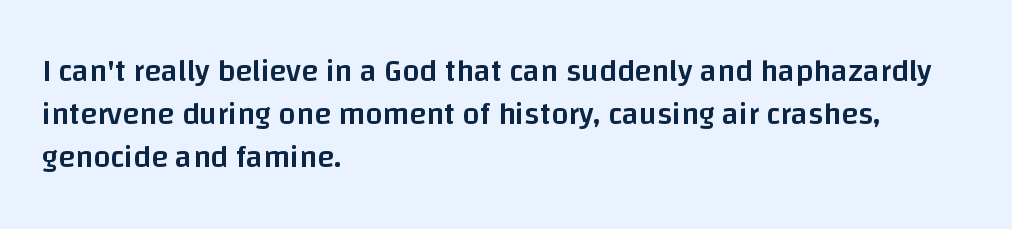
{"serif": "no", "italic": "no", "bold": "semi", "weight": "semibold", "width": "normal", "stroke_contrast": "low", "x_height": "large", "monospaced": "no", "underline": "no", "align": "left", "line_spacing": "normal", "line_spacing_ratio": 1.39, "letter_spacing": "normal", "letter_spacing_em": 0.0, "glyph_px": 31}
